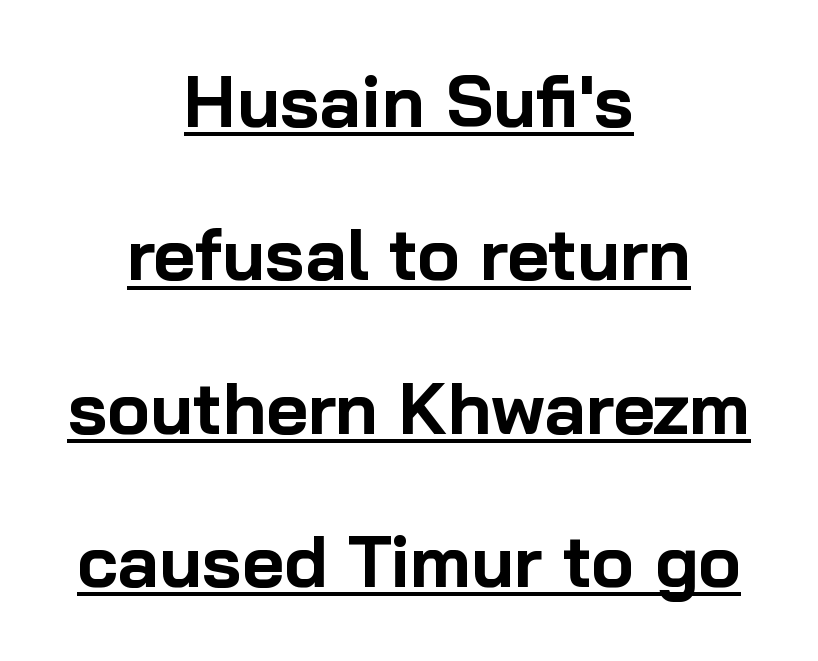
The image shows 72 px bold sans-serif type, upright; set centered, loose line spacing (2.13x), normal letter spacing, underlined; low stroke contrast and a medium x-height.
